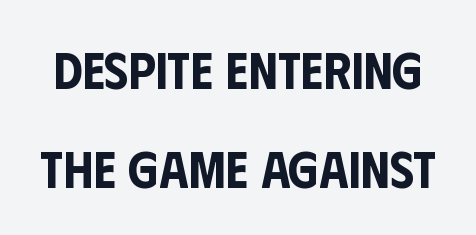
Notice how the stems are strictly vertical — no italics here. If you measured baseline to baseline, you'd find a long distance. This sample has the flowing, uneven cadence of proportional lettering. In terms of letterspacing, this is plain default setting. Lines of text with bare space underneath. The passage shown is typeset with a sans-serif family.
